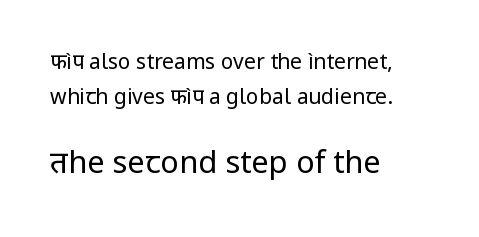
The image shows 31 px regular-weight sans-serif type, upright; set left-aligned, normal line spacing (1.68x), normal letter spacing, not underlined; the second (bottom) block is 1.48x larger; low stroke contrast and a medium x-height.
